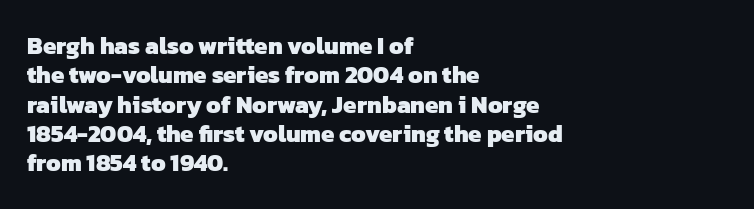
Left-aligned paragraph, ragged on the right. This is heavy type, rendered in bold. Letter spacing: default. The strip under each line holds only bare page.
